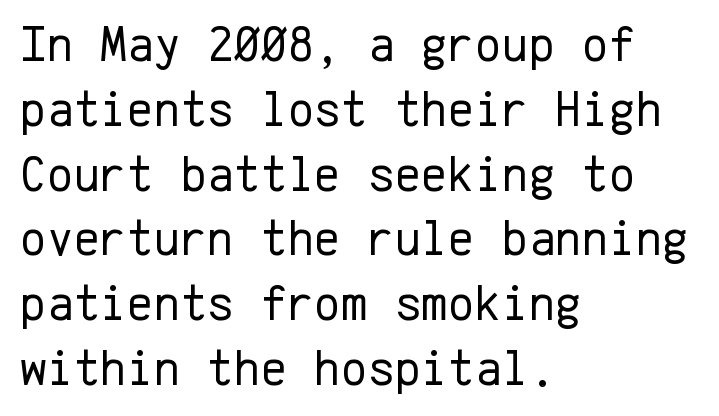
Grotesque or geometric, the face here clearly has no serifs. Beneath every word, the page is bare. Do the characters align in a grid? Yes, the font is monospaced. Each word holds together tightly as a unit, with standard inter-letter gaps. One-word summary of the alignment: left. A normal amount of white space separates one row of letters from the next.
